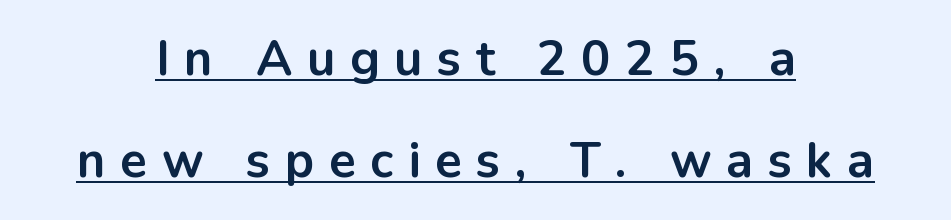
Q: Is the text bold? A: Yes.
Q: Is the text italic (slanted)? A: No, it is upright.
Q: Is the typeface a serif or a sans-serif typeface? A: Sans-serif.
Q: Is the text underlined? A: Yes.
Q: How is the paragraph aligned? A: Centered.
Q: Is the spacing between letters normal or unusually wide? A: Unusually wide.
Q: Is the spacing between lines tight, normal or loose? A: Loose.
Q: Width (condensed, normal, or wide)? A: Normal.
Q: Stroke contrast? A: Low.
Q: x-height? A: Medium.
Q: Monospaced? A: No.
